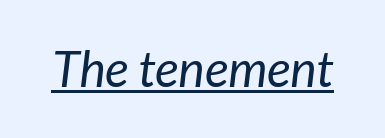
{"serif": "no", "bold": "no", "weight": "regular", "width": "normal", "stroke_contrast": "low", "x_height": "medium", "monospaced": "no", "underline": "yes", "letter_spacing": "normal", "letter_spacing_em": 0.0, "glyph_px": 50}
